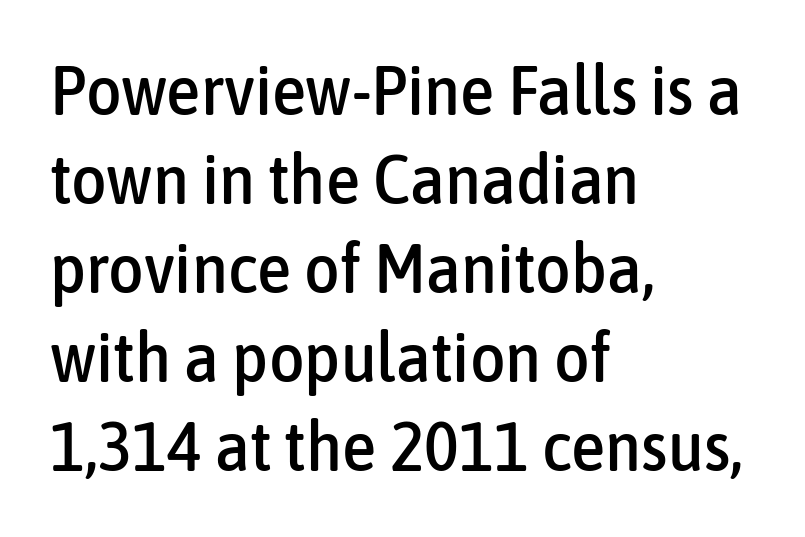
The image shows 69 px condensed sans-serif type, upright; set left-aligned, normal line spacing (1.29x), normal letter spacing, not underlined; low stroke contrast and a medium x-height.
